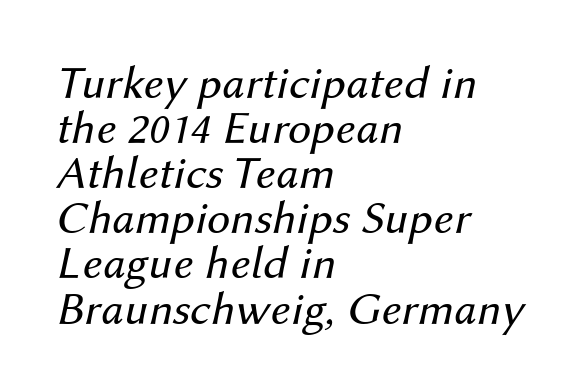
No chunkiness to these letters — they're not bold. The text block is weighted toward the left margin, trailing off unevenly rightward. Nobody touched the tracking dial on this one. Italic: yes, the glyphs are oblique.
